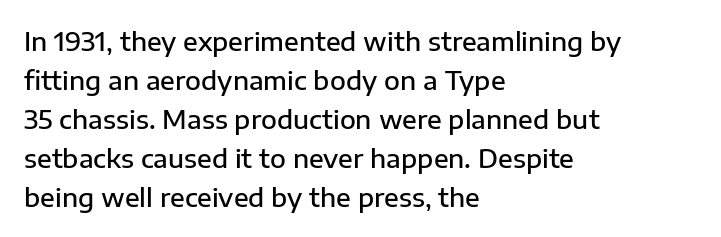
Q: Is the text bold? A: Semi-bold.
Q: Is the text italic (slanted)? A: No, it is upright.
Q: Is the text underlined? A: No.
Q: How is the paragraph aligned? A: Left-aligned.
Q: Is the spacing between letters normal or unusually wide? A: Normal.
Q: Is the spacing between lines tight, normal or loose? A: Normal.
